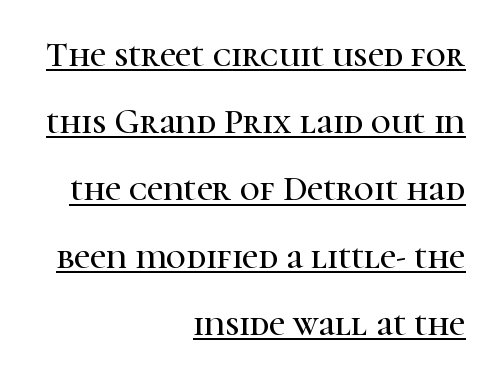
{"serif": "yes", "italic": "no", "width": "normal", "stroke_contrast": "high", "x_height": "medium", "monospaced": "no", "underline": "yes", "align": "right", "line_spacing": "loose", "line_spacing_ratio": 1.92, "letter_spacing": "normal", "letter_spacing_em": 0.0, "glyph_px": 35}
